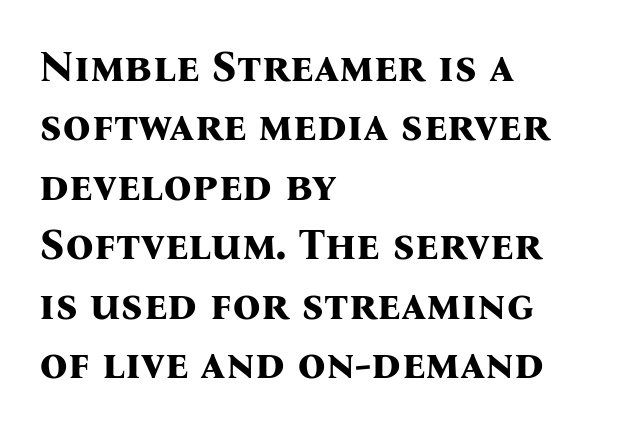
{"serif": "yes", "italic": "no", "bold": "yes", "weight": "bold", "width": "normal", "stroke_contrast": "medium", "x_height": "medium", "monospaced": "no", "underline": "no", "align": "left", "line_spacing": "normal", "line_spacing_ratio": 1.35, "letter_spacing": "normal", "letter_spacing_em": 0.0, "glyph_px": 44}
